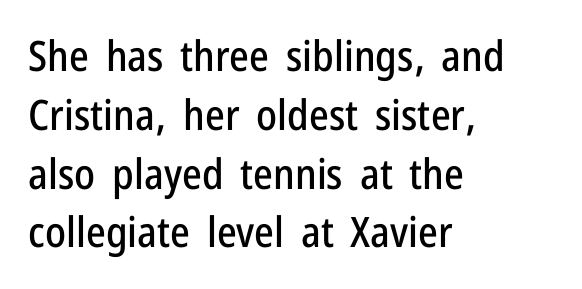
Q: Is the text italic (slanted)? A: No, it is upright.
Q: Is the typeface a serif or a sans-serif typeface? A: Sans-serif.
Q: Is the text underlined? A: No.
Q: How is the paragraph aligned? A: Left-aligned.
Q: Is the spacing between letters normal or unusually wide? A: Normal.
Q: Is the spacing between lines tight, normal or loose? A: Normal.
Q: Width (condensed, normal, or wide)? A: Condensed.
Q: Stroke contrast? A: Low.
Q: x-height? A: Medium.
Q: Monospaced? A: No.
